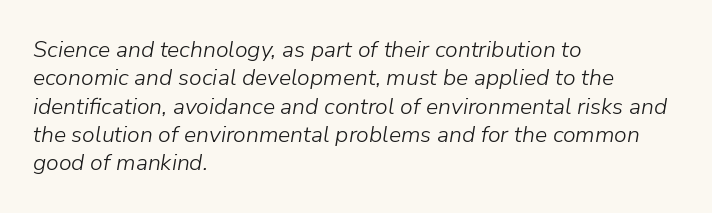
The image shows 23 px text type, italic (leaning right); set left-aligned, line spacing 1.23x, normal letter spacing, not underlined.
